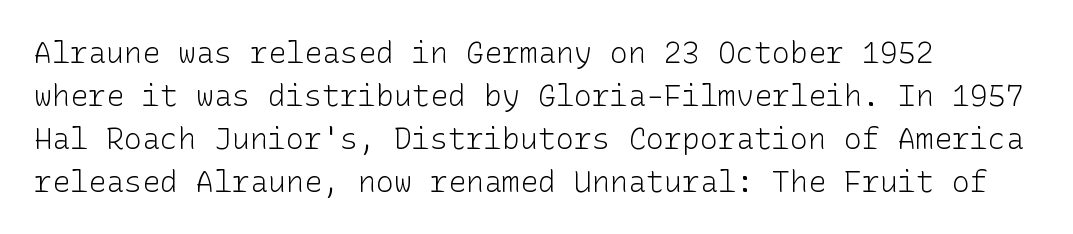
The image shows 30 px light sans-serif type, upright; set left-aligned, normal line spacing (1.43x), normal letter spacing, not underlined; low stroke contrast and a medium x-height.
